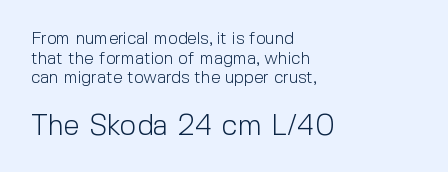
The image shows 29 px light sans-serif type, upright; set left-aligned, tight line spacing (1.15x), normal letter spacing, not underlined; the second (bottom) block is 1.71x larger; a medium x-height.
